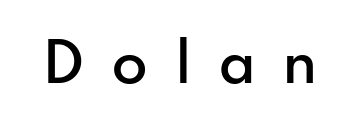
Underline: absent. A somewhat darkened texture: the type is semibold rather than bold. Letter spacing: wide. This sample uses an upright cut, with every glyph sitting square on the baseline.
